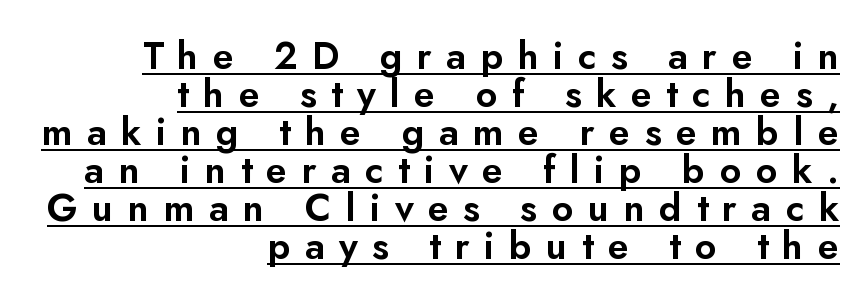
The words here are underlined. Posture: upright roman. Here the glyphs are tracked loosely, breaking word shapes into spaced letters. Right-aligned paragraph, ragged on the left. Grotesque or geometric, the face here clearly has no serifs.
